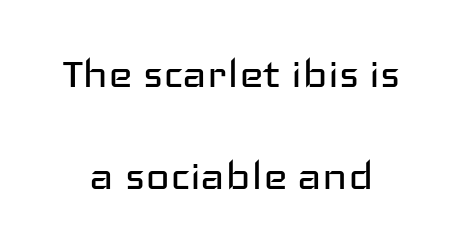
The image shows 52 px regular-weight, wide sans-serif type, upright; set loose line spacing (1.96x), normal letter spacing, not underlined; low stroke contrast and a medium x-height.
